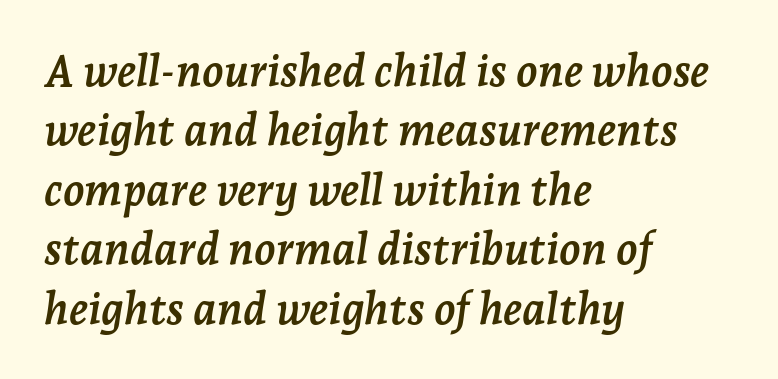
Note the varied advance widths — an 'i' is clearly narrower than an 'm'. The passage shown leans; its letterforms are oblique. A serif font was chosen for this passage. Is the type bold? Yes — the strokes are clearly thick and heavy. Unmarked baselines from the first word to the last. Reading down the block, your eye returns to a fixed left position each line.
